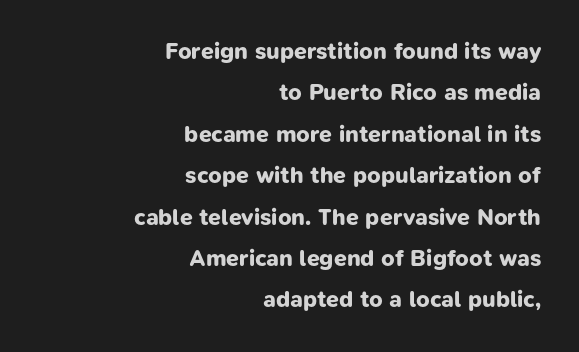
What stands out about the letter spacing? Nothing — it is the standard amount. The rendering anchors every line to the right-hand side. Decoration check: the copy has no underline. You'd pick this weight for a headline — it's a proper bold.
